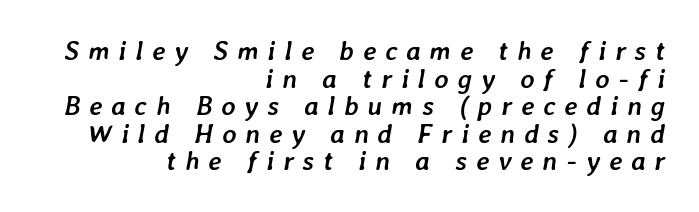
The image shows 27 px bold type, italic (leaning right); set right-aligned, tight line spacing (1.02x), unusually wide letter spacing (+0.33 em), not underlined.
